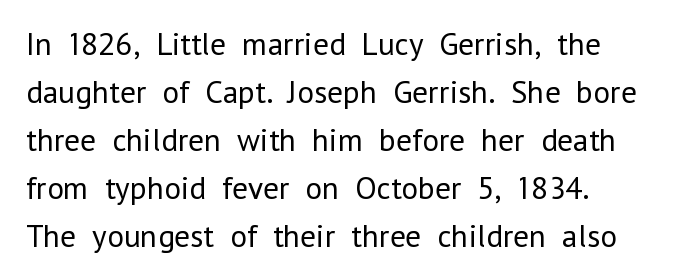
Q: Is the text bold? A: No.
Q: Is the text italic (slanted)? A: No, it is upright.
Q: Is the typeface a serif or a sans-serif typeface? A: Sans-serif.
Q: Is the text underlined? A: No.
Q: How is the paragraph aligned? A: Left-aligned.
Q: Is the spacing between letters normal or unusually wide? A: Normal.
Q: Is the spacing between lines tight, normal or loose? A: Normal.
Q: Width (condensed, normal, or wide)? A: Normal.
Q: Stroke contrast? A: Low.
Q: x-height? A: Medium.
Q: Monospaced? A: No.
